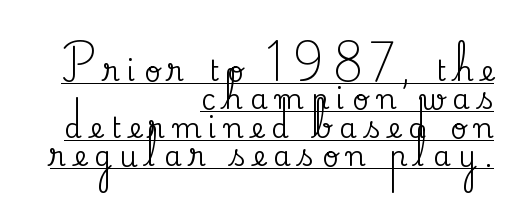
Q: Is the text italic (slanted)? A: No, it is upright.
Q: Is the typeface a serif or a sans-serif typeface? A: Serif.
Q: Is the text underlined? A: Yes.
Q: How is the paragraph aligned? A: Right-aligned.
Q: Is the spacing between letters normal or unusually wide? A: Unusually wide.
Q: Is the spacing between lines tight, normal or loose? A: Tight.
Q: Width (condensed, normal, or wide)? A: Normal.
Q: Stroke contrast? A: Medium.
Q: x-height? A: Small.
Q: Monospaced? A: No.
